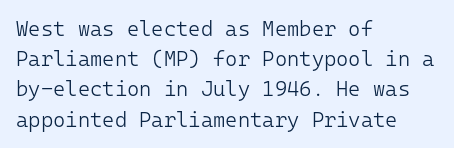
Regarding leading, the lines here are spaced in the standard way. Underline: absent. A classic flush-left, rag-right setting is used for this passage. Every character sits straight up, as roman type does.
